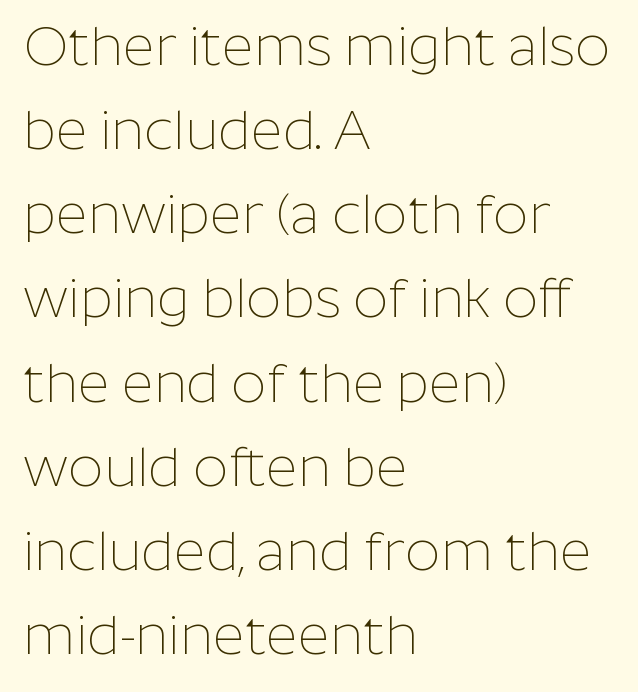
{"serif": "no", "italic": "no", "bold": "no", "weight": "thin", "width": "normal", "stroke_contrast": "low", "x_height": "medium", "monospaced": "no", "underline": "no", "align": "left", "line_spacing": "normal", "line_spacing_ratio": 1.53, "letter_spacing": "normal", "letter_spacing_em": 0.0, "glyph_px": 55}
